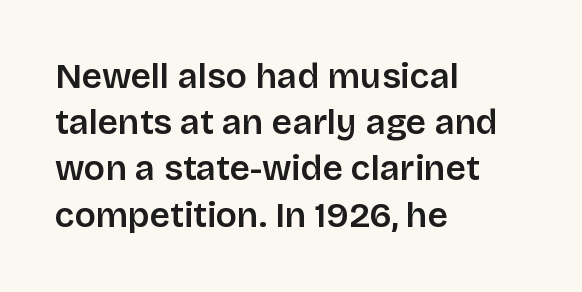
Q: Is the text bold? A: Semi-bold.
Q: Is the text italic (slanted)? A: No, it is upright.
Q: Is the typeface a serif or a sans-serif typeface? A: Sans-serif.
Q: Is the text underlined? A: No.
Q: How is the paragraph aligned? A: Left-aligned.
Q: Is the spacing between letters normal or unusually wide? A: Normal.
Q: Is the spacing between lines tight, normal or loose? A: Normal.
Q: Width (condensed, normal, or wide)? A: Normal.
Q: Stroke contrast? A: Low.
Q: x-height? A: Large.
Q: Monospaced? A: No.
